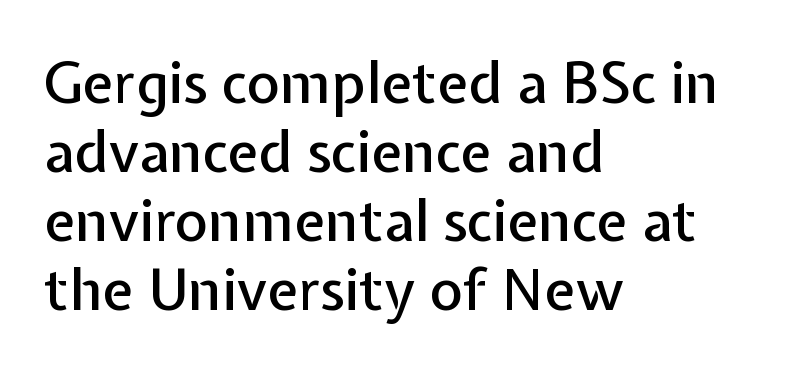
The image shows 57 px sans-serif type, upright; set left-aligned, line spacing 1.21x, normal letter spacing, not underlined; low stroke contrast and a medium x-height.
